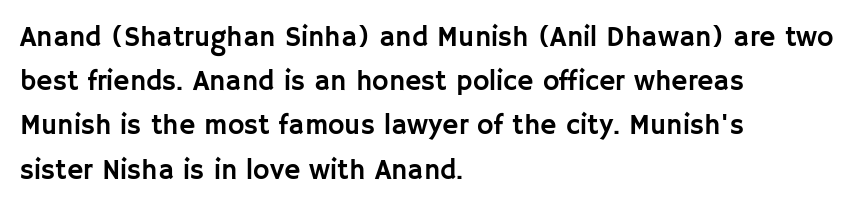
The image shows 28 px sans-serif type, upright; set left-aligned, normal line spacing (1.58x), normal letter spacing, not underlined; low stroke contrast and a large x-height.
